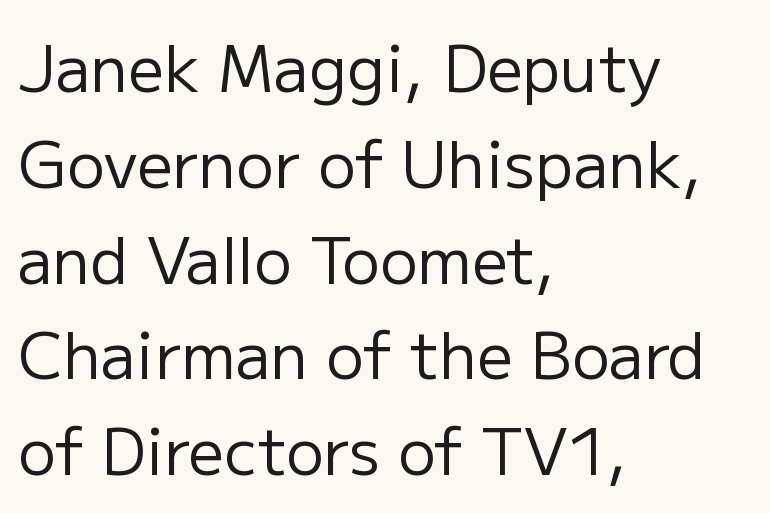
The image shows 63 px regular-weight sans-serif type, upright; set left-aligned, normal line spacing (1.52x), normal letter spacing, not underlined; low stroke contrast and a medium x-height.
